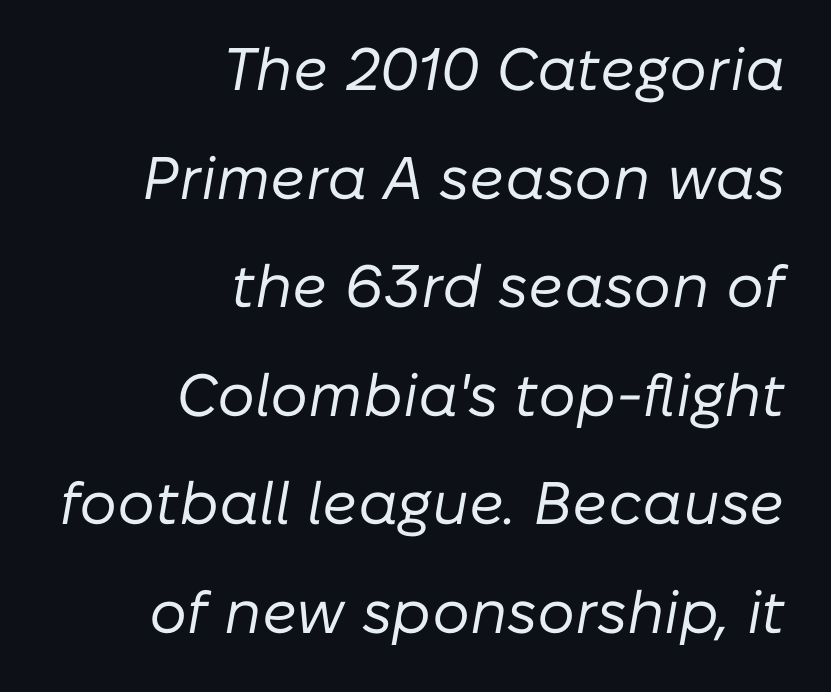
Characters follow at the spacing the type designer built in. The passage shown is typed in a proportional face where columns would drift. Summary of weight: not heavy and not bold. The paragraph shown leans on its right margin. Has an underline been added? It has not. Style check: oblique.
